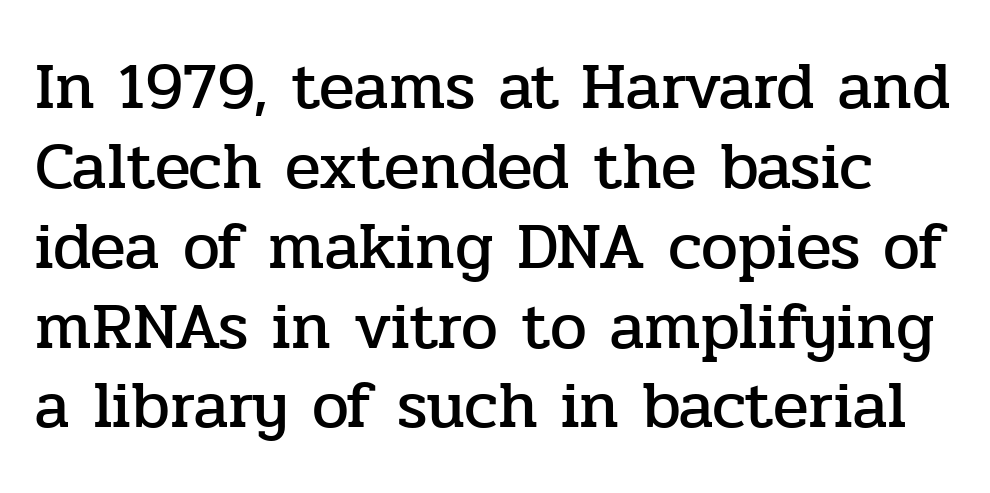
{"serif": "yes", "italic": "no", "width": "normal", "stroke_contrast": "low", "x_height": "medium", "monospaced": "no", "underline": "no", "line_spacing_ratio": 1.21, "letter_spacing": "normal", "letter_spacing_em": 0.0, "glyph_px": 66}
